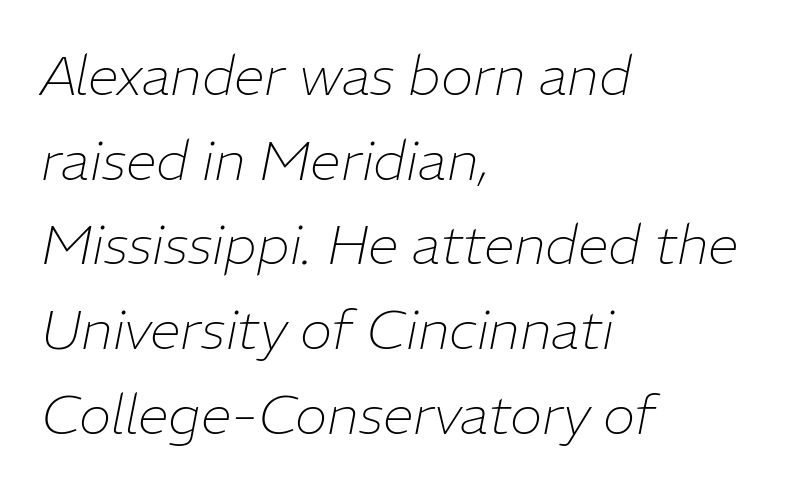
{"italic": "yes", "lean": "right", "slant_degrees": 11, "bold": "no", "weight": "thin", "width": "normal", "stroke_contrast": "low", "x_height": "medium", "monospaced": "no", "underline": "no", "align": "left", "line_spacing": "normal", "line_spacing_ratio": 1.54, "letter_spacing": "normal", "letter_spacing_em": 0.0, "glyph_px": 55}
